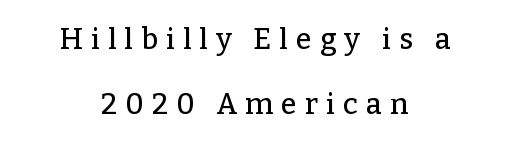
What's the leading like? Stretched, with rows far apart. The letters advance in unequal steps, a hallmark of proportional type. This rendering widens character spacing well past its baseline value. This rendering features lettering with no underline. Designer's note — italics off, roman on. Leftover space on each line is divided equally before and after the words.
